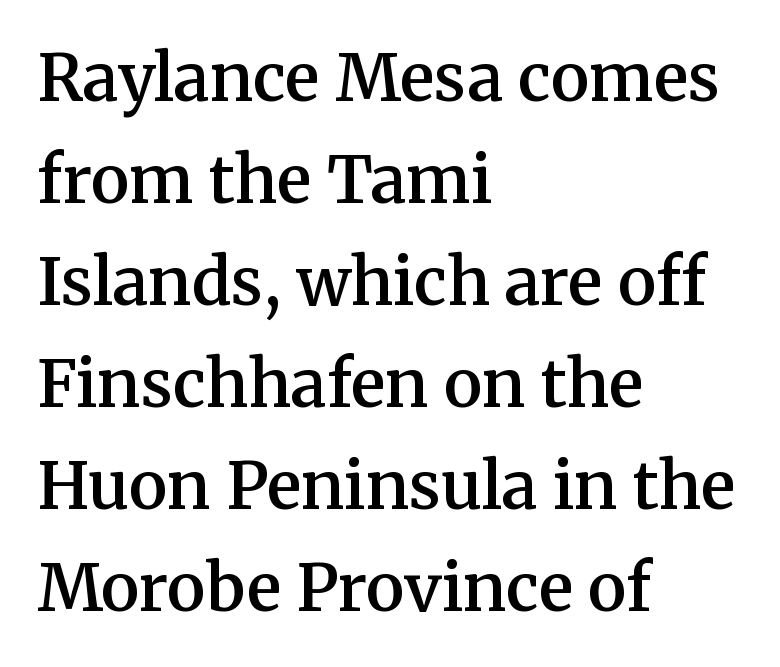
{"serif": "yes", "italic": "no", "bold": "semi", "weight": "semibold", "width": "normal", "stroke_contrast": "medium", "x_height": "medium", "monospaced": "no", "underline": "no", "align": "left", "line_spacing": "normal", "line_spacing_ratio": 1.57, "letter_spacing": "normal", "letter_spacing_em": 0.0, "glyph_px": 65}
